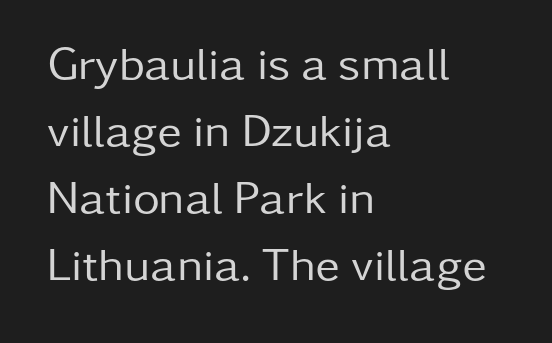
Q: Is the text bold? A: No.
Q: Is the text italic (slanted)? A: No, it is upright.
Q: Is the typeface a serif or a sans-serif typeface? A: Sans-serif.
Q: Is the text underlined? A: No.
Q: How is the paragraph aligned? A: Left-aligned.
Q: Is the spacing between letters normal or unusually wide? A: Normal.
Q: Is the spacing between lines tight, normal or loose? A: Normal.
Q: Width (condensed, normal, or wide)? A: Normal.
Q: Stroke contrast? A: Low.
Q: x-height? A: Medium.
Q: Monospaced? A: No.
